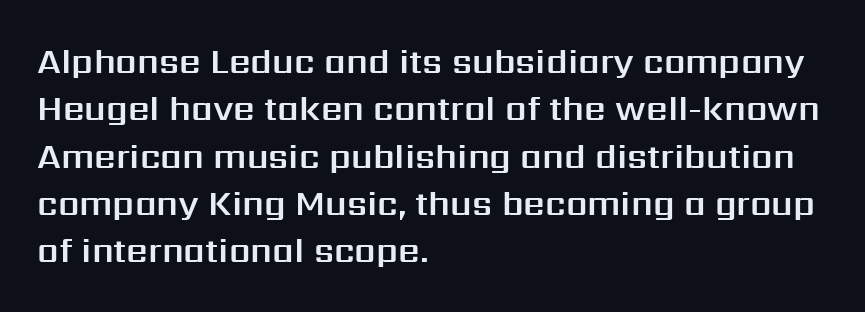
Q: Is the text italic (slanted)? A: No, it is upright.
Q: Is the typeface a serif or a sans-serif typeface? A: Sans-serif.
Q: Is the text underlined? A: No.
Q: How is the paragraph aligned? A: Left-aligned.
Q: Is the spacing between letters normal or unusually wide? A: Normal.
Q: Is the spacing between lines tight, normal or loose? A: Normal.
Q: Width (condensed, normal, or wide)? A: Normal.
Q: Stroke contrast? A: Medium.
Q: x-height? A: Medium.
Q: Monospaced? A: No.
